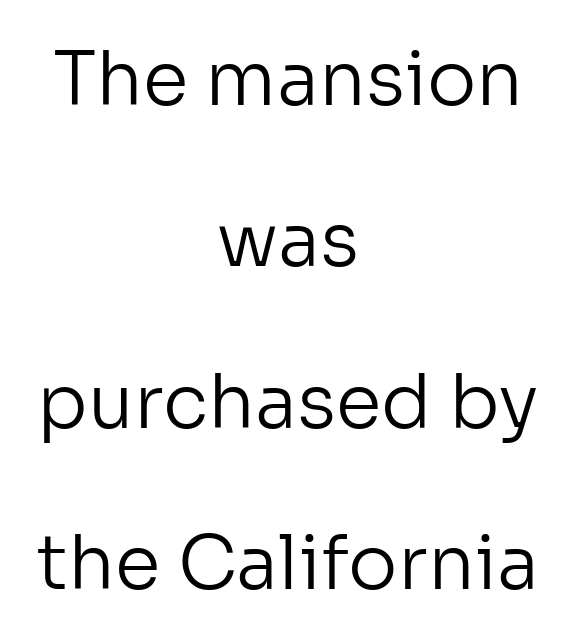
It's the straight-up-and-down kind of type. The strokes are not fattened; the text isn't bold. Tracking here is standard; glyphs follow each other at the usual distance. The paragraph shown floats in the horizontal middle. Note the varied advance widths — an 'i' is clearly narrower than an 'm'.
